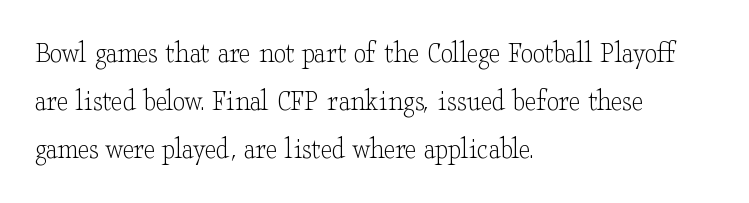
{"serif": "yes", "italic": "no", "bold": "no", "weight": "light", "width": "wide", "stroke_contrast": "low", "x_height": "small", "monospaced": "no", "underline": "no", "align": "left", "line_spacing": "normal", "line_spacing_ratio": 1.55, "letter_spacing": "normal", "letter_spacing_em": 0.0, "glyph_px": 31}
